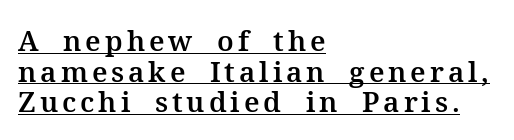
{"serif": "yes", "italic": "no", "width": "normal", "stroke_contrast": "medium", "x_height": "medium", "monospaced": "no", "underline": "yes", "align": "left", "line_spacing": "tight", "line_spacing_ratio": 1.09, "glyph_px": 28}
